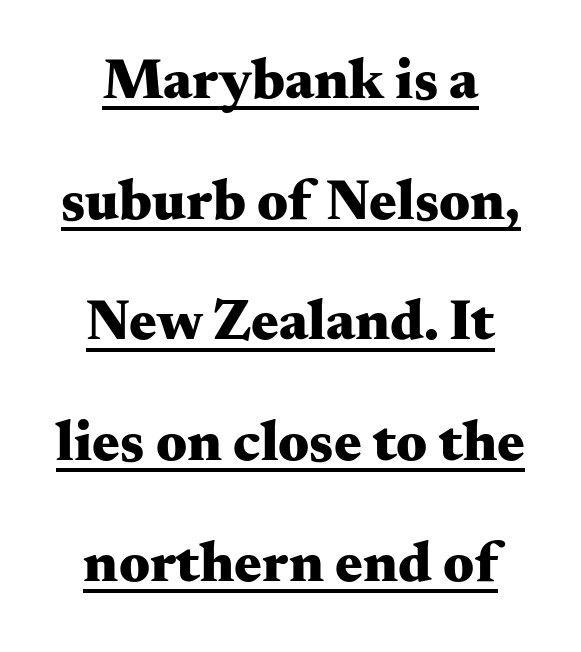
The image shows 58 px heavy, wide serif type, upright; set loose line spacing (2.08x), normal letter spacing, underlined; medium stroke contrast and a small x-height.
